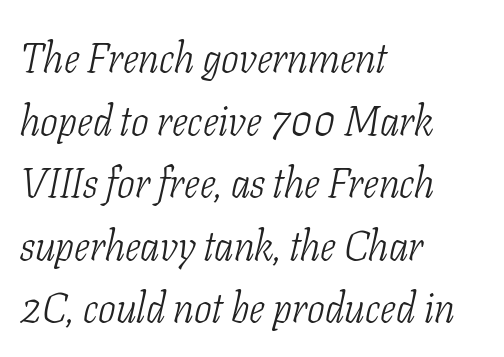
{"serif": "yes", "italic": "yes", "lean": "right", "slant_degrees": 11, "bold": "no", "weight": "light", "width": "condensed", "stroke_contrast": "low", "x_height": "medium", "monospaced": "no", "underline": "no", "align": "left", "line_spacing": "normal", "line_spacing_ratio": 1.49, "letter_spacing": "normal", "letter_spacing_em": 0.0, "glyph_px": 42}
